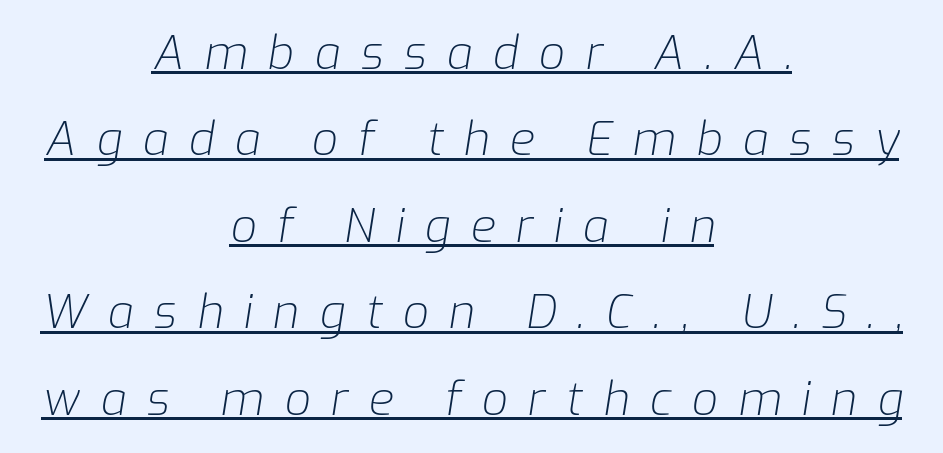
{"italic": "yes", "lean": "right", "slant_degrees": 9, "bold": "no", "weight": "light", "width": "normal", "stroke_contrast": "low", "x_height": "medium", "monospaced": "no", "underline": "yes", "align": "center", "line_spacing_ratio": 1.88, "letter_spacing": "wide", "letter_spacing_em": 0.44, "glyph_px": 46}
